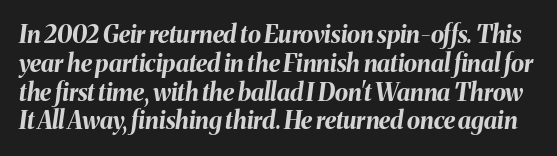
{"italic": "yes", "lean": "right", "slant_degrees": 8, "bold": "yes", "underline": "no", "line_spacing_ratio": 1.2, "letter_spacing": "normal", "letter_spacing_em": 0.0, "glyph_px": 24}
